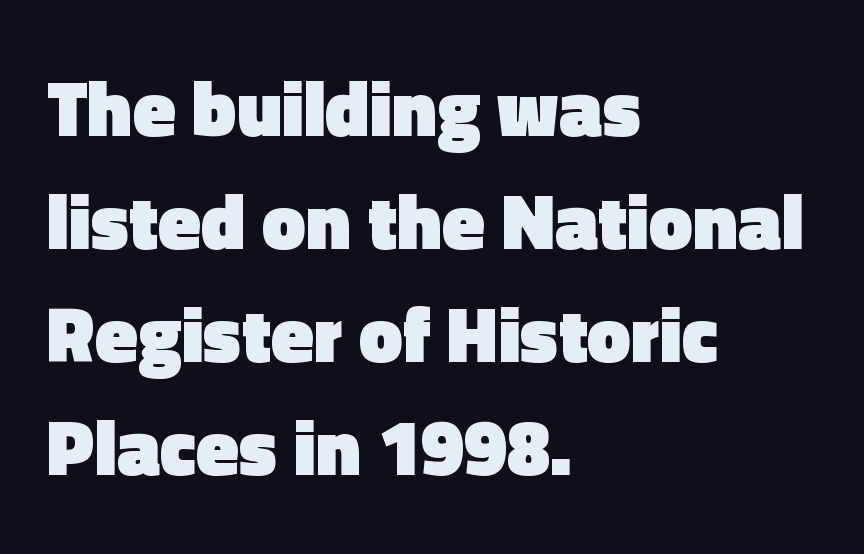
Q: Is the text bold? A: Yes.
Q: Is the text italic (slanted)? A: No, it is upright.
Q: Is the typeface a serif or a sans-serif typeface? A: Sans-serif.
Q: Is the text underlined? A: No.
Q: How is the paragraph aligned? A: Left-aligned.
Q: Is the spacing between letters normal or unusually wide? A: Normal.
Q: Is the spacing between lines tight, normal or loose? A: Normal.
Q: Width (condensed, normal, or wide)? A: Normal.
Q: x-height? A: Medium.
Q: Monospaced? A: No.
